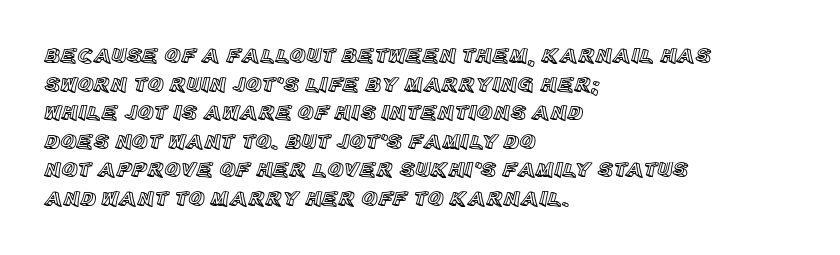
A normal amount of white space separates one row of letters from the next. Unmarked baselines from the first word to the last. Compared with typical body copy, the letter spacing here is the same. Line beginnings align vertically; line endings do not.
